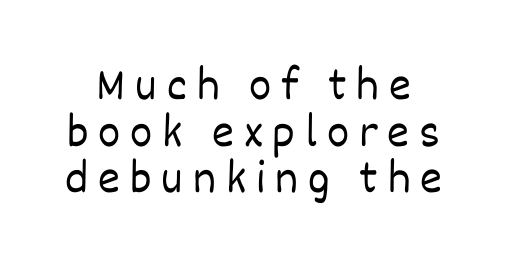
The image shows 47 px light type, upright; set tight line spacing (0.99x), unusually wide letter spacing (+0.21 em), not underlined; low stroke contrast and a large x-height.
